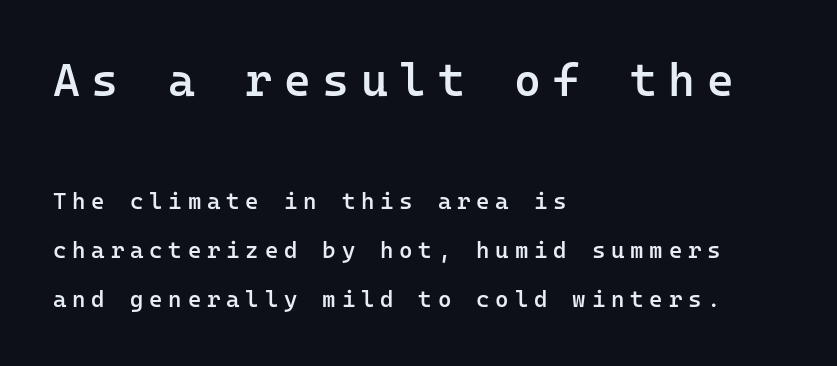
The image shows 46 px semibold sans-serif type, upright, monospaced; set left-aligned, loose line spacing (2.12x), unusually wide letter spacing (+0.25 em), not underlined; the first (top) block is 2.0x larger; low stroke contrast and a medium x-height.
